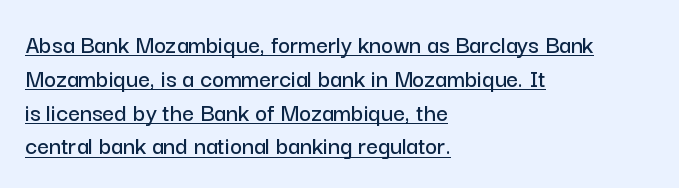
{"italic": "no", "underline": "yes", "align": "left", "line_spacing": "normal", "line_spacing_ratio": 1.3, "letter_spacing": "normal", "letter_spacing_em": 0.0, "glyph_px": 26}
